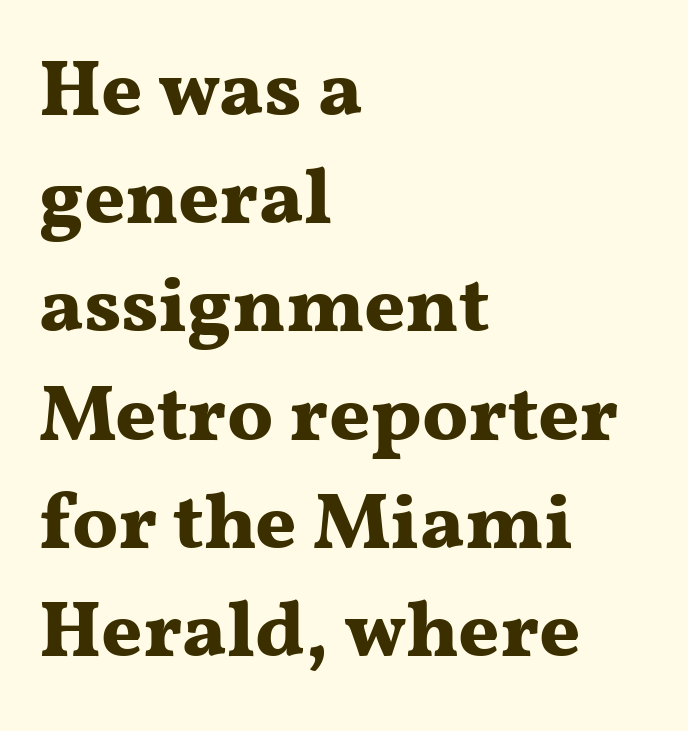
Q: Is the text bold? A: Yes.
Q: Is the text italic (slanted)? A: No, it is upright.
Q: Is the typeface a serif or a sans-serif typeface? A: Serif.
Q: Is the text underlined? A: No.
Q: How is the paragraph aligned? A: Left-aligned.
Q: Is the spacing between letters normal or unusually wide? A: Normal.
Q: Is the spacing between lines tight, normal or loose? A: Normal.
Q: Width (condensed, normal, or wide)? A: Wide.
Q: Stroke contrast? A: Medium.
Q: x-height? A: Medium.
Q: Monospaced? A: No.
